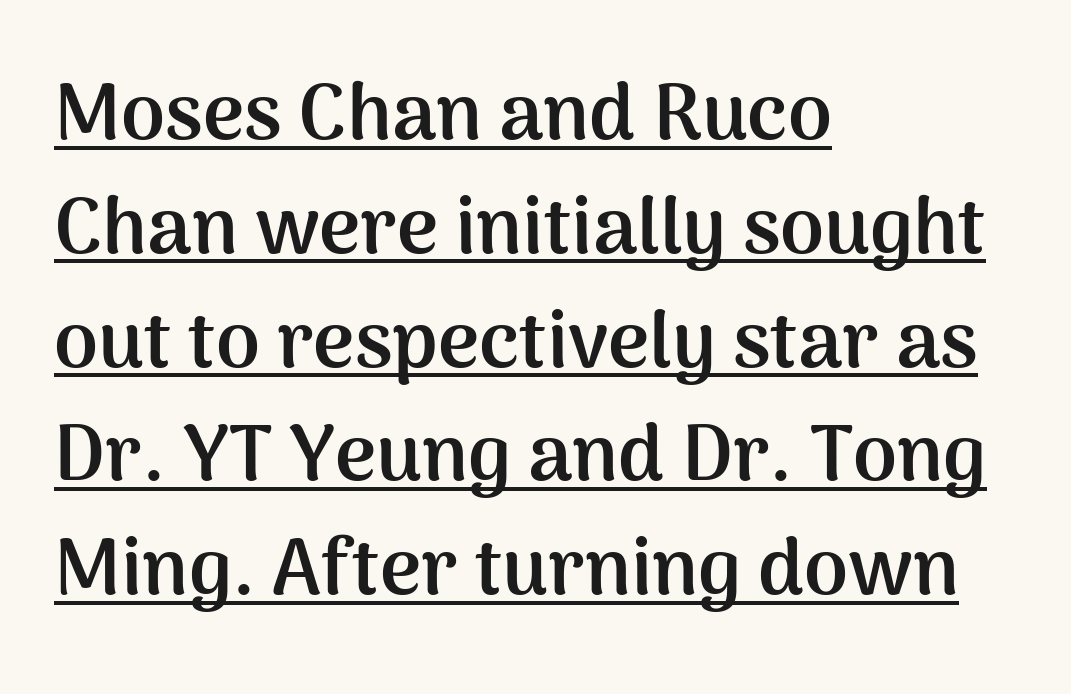
Q: Is the text bold? A: Yes.
Q: Is the text italic (slanted)? A: No, it is upright.
Q: Is the typeface a serif or a sans-serif typeface? A: Sans-serif.
Q: Is the text underlined? A: Yes.
Q: How is the paragraph aligned? A: Left-aligned.
Q: Is the spacing between letters normal or unusually wide? A: Normal.
Q: Is the spacing between lines tight, normal or loose? A: Normal.
Q: Width (condensed, normal, or wide)? A: Normal.
Q: Stroke contrast? A: Medium.
Q: x-height? A: Medium.
Q: Monospaced? A: No.
